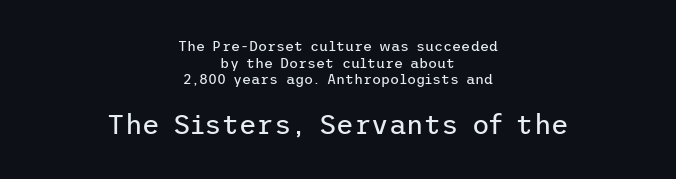
Q: Is the text bold? A: No.
Q: Is the text italic (slanted)? A: No, it is upright.
Q: Is the text underlined? A: No.
Q: How is the paragraph aligned? A: Centered.
Q: Is the spacing between letters normal or unusually wide? A: Normal.
Q: Which block of text is set in a larger size, the first (top) or the second (bottom)? A: The second (bottom) one.
